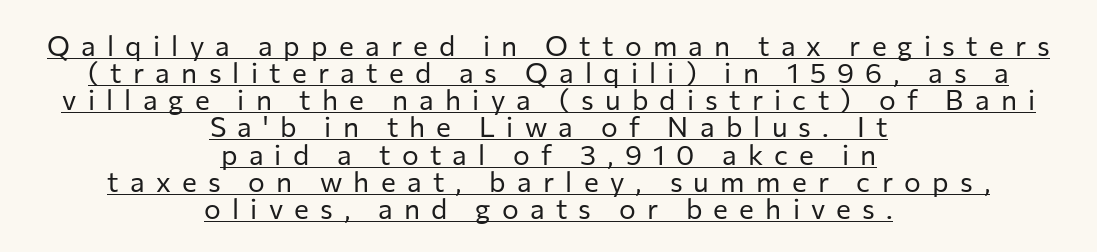
{"serif": "no", "italic": "no", "bold": "no", "weight": "regular", "width": "normal", "stroke_contrast": "low", "x_height": "medium", "monospaced": "no", "underline": "yes", "align": "center", "line_spacing": "tight", "line_spacing_ratio": 0.97, "letter_spacing": "wide", "letter_spacing_em": 0.4, "glyph_px": 28}
